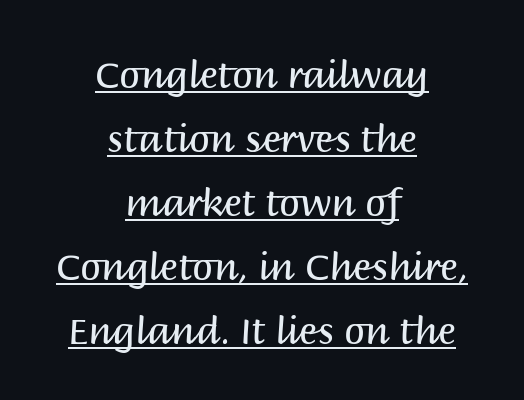
No chunkiness to these letters — they're not bold. Note the varied advance widths — an 'i' is clearly narrower than an 'm'. How are the letters spaced? Ordinarily, with no added tracking. Horizontal alignment here is central, giving a formal, balanced look.
